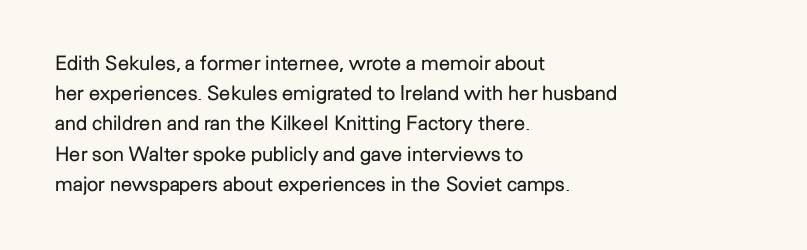
Q: Is the text bold? A: No.
Q: Is the text italic (slanted)? A: No, it is upright.
Q: Is the text underlined? A: No.
Q: How is the paragraph aligned? A: Left-aligned.
Q: Is the spacing between letters normal or unusually wide? A: Normal.
Q: Is the spacing between lines tight, normal or loose? A: Normal.
